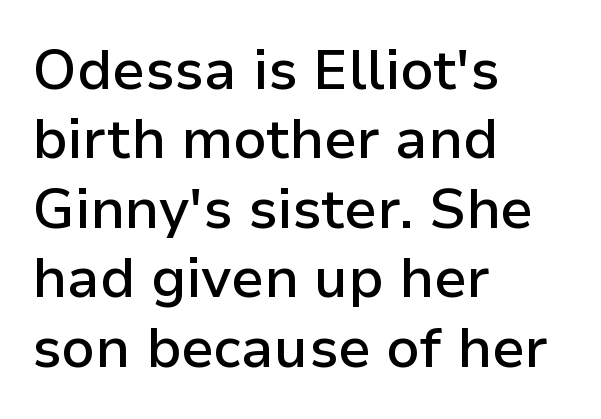
Typesetter's note: demi weight, one step under bold. A classic flush-left, rag-right setting is used for this passage. The specimen omits any rule beneath the text block's lines. Check where the strokes stop: nothing finishes them off — pure sans.
